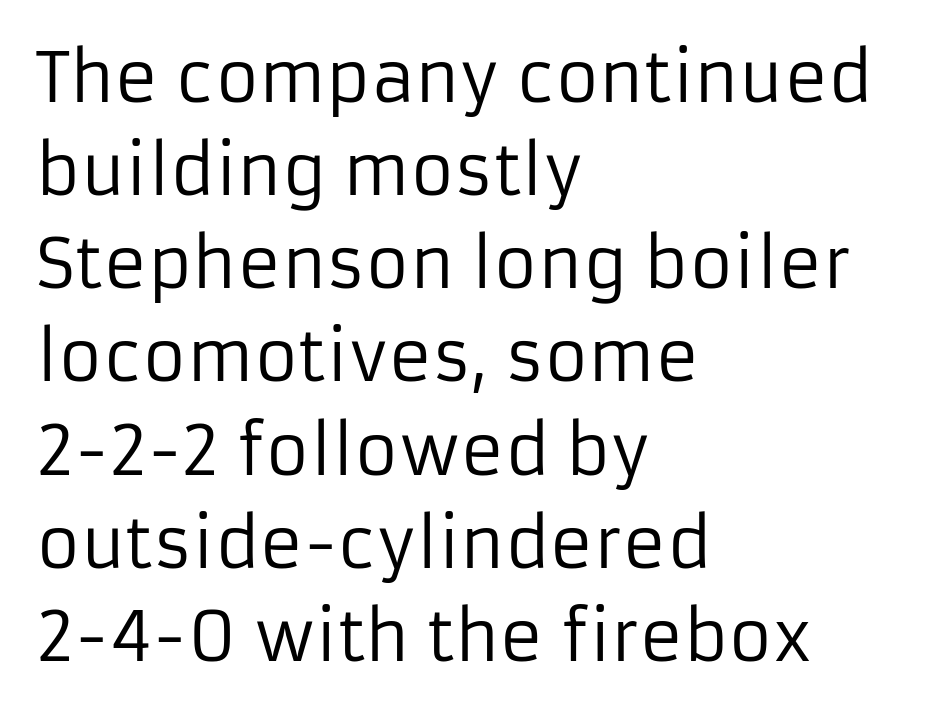
The image shows 67 px regular-weight sans-serif type, upright; set left-aligned, normal line spacing (1.39x), normal letter spacing, not underlined; low stroke contrast and a medium x-height.
